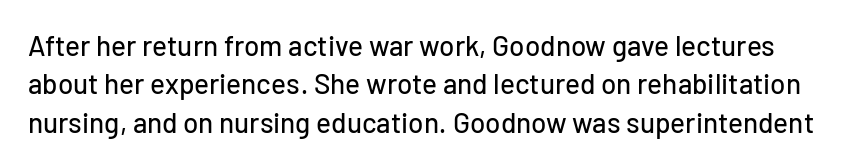
Q: Is the text italic (slanted)? A: No, it is upright.
Q: Is the typeface a serif or a sans-serif typeface? A: Sans-serif.
Q: Is the text underlined? A: No.
Q: Is the spacing between letters normal or unusually wide? A: Normal.
Q: Is the spacing between lines tight, normal or loose? A: Normal.
Q: Width (condensed, normal, or wide)? A: Normal.
Q: Stroke contrast? A: Low.
Q: x-height? A: Medium.
Q: Monospaced? A: No.
